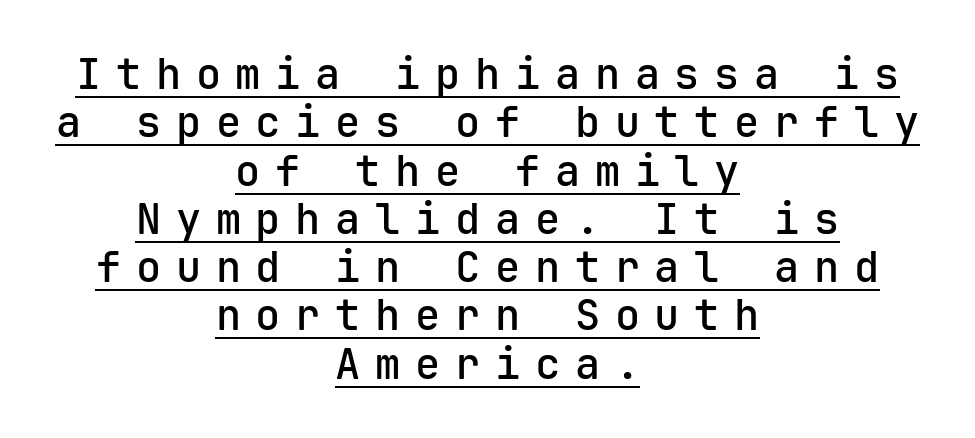
The letters march in equal steps, a hallmark of fixed-pitch type. Observe the absence of serifs on each vertical stroke in this sample. A roman cut, with each character standing at attention. Does a line run under the words? Yes, clearly. Tightly led — the rows are bunched.
